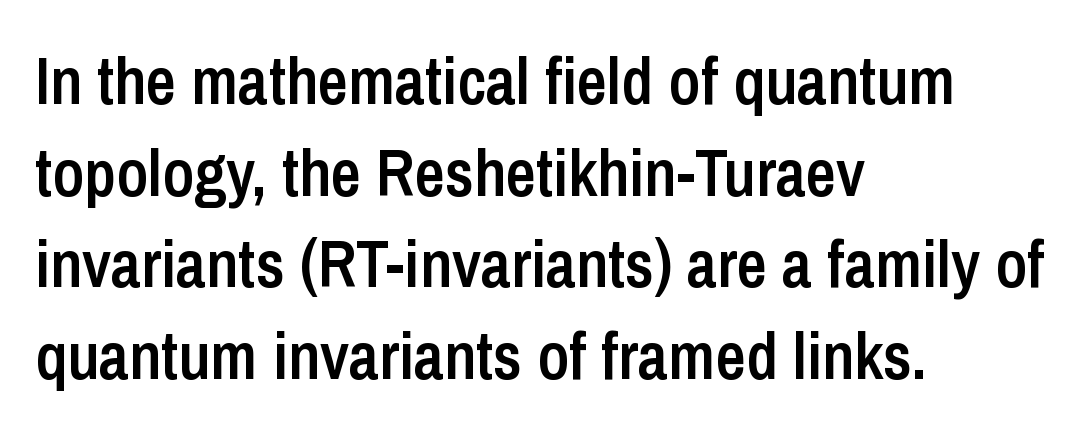
Italic: no, the glyphs are upright roman. Underlining? Definitely not there. These lines are set flush left with a ragged right edge. Semibold letterforms, between regular and bold. Is there much room between lines? A standard amount, neither cramped nor airy.
